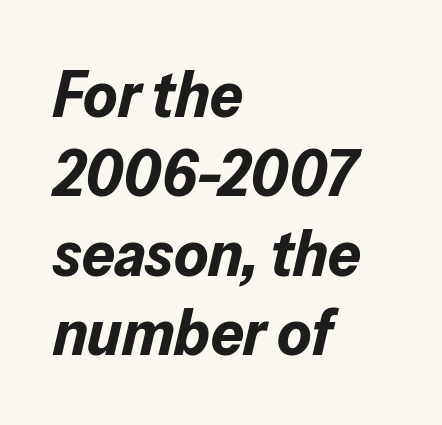
Q: Is the text bold? A: Yes.
Q: Is the text italic (slanted)? A: Yes, it leans right by about 13 degrees.
Q: Is the text underlined? A: No.
Q: How is the paragraph aligned? A: Left-aligned.
Q: Is the spacing between letters normal or unusually wide? A: Normal.
Q: Width (condensed, normal, or wide)? A: Normal.
Q: Stroke contrast? A: Low.
Q: x-height? A: Medium.
Q: Monospaced? A: No.
